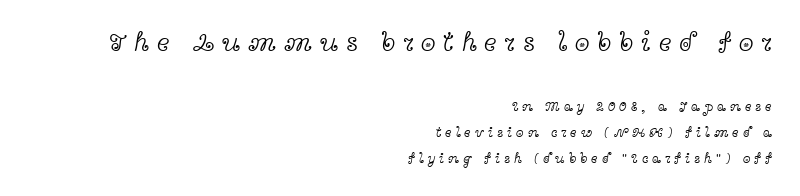
Q: Is the text bold? A: No.
Q: Is the text italic (slanted)? A: No, it is upright.
Q: Is the text underlined? A: No.
Q: How is the paragraph aligned? A: Right-aligned.
Q: Is the spacing between letters normal or unusually wide? A: Unusually wide.
Q: Which block of text is set in a larger size, the first (top) or the second (bottom)? A: The first (top) one.
